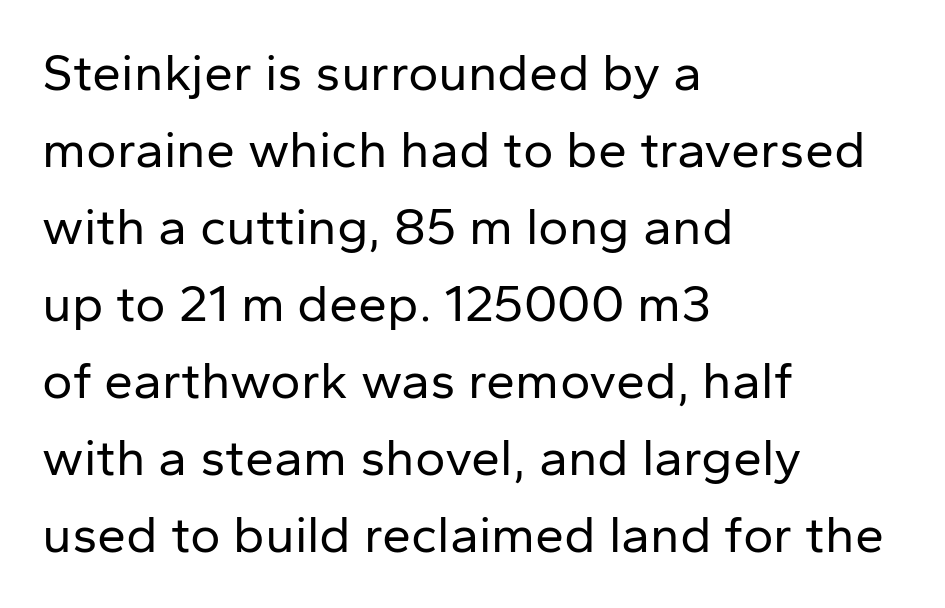
Q: Is the text bold? A: No.
Q: Is the text italic (slanted)? A: No, it is upright.
Q: Is the typeface a serif or a sans-serif typeface? A: Sans-serif.
Q: Is the text underlined? A: No.
Q: How is the paragraph aligned? A: Left-aligned.
Q: Is the spacing between letters normal or unusually wide? A: Normal.
Q: Is the spacing between lines tight, normal or loose? A: Normal.
Q: Width (condensed, normal, or wide)? A: Normal.
Q: Stroke contrast? A: Low.
Q: x-height? A: Medium.
Q: Monospaced? A: No.
